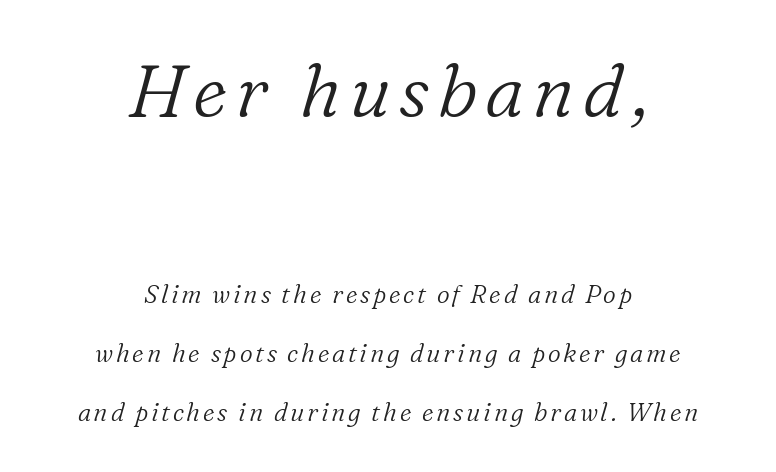
Look at the glyph heights: the upper group is clearly the bigger setting. The letters advance in unequal steps, a hallmark of proportional type. Emphasis-style slanted type is in use. Underlining? Definitely not there.
